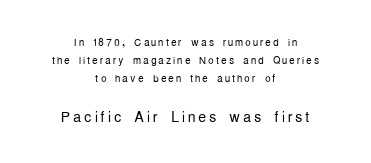
The leading is moderate, giving the passage an even texture. Beneath every word, the page is bare. Caption: face not bold, strokes unweighted. Small over large — that's the arrangement of the two blocks here. If you drew a line through each stem, it would be perfectly vertical. Casual observation: everything's sitting right in the middle.
